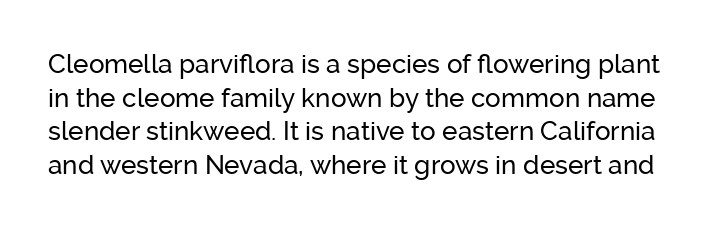
The image shows 26 px text type, upright; set normal line spacing (1.29x), normal letter spacing, not underlined.
